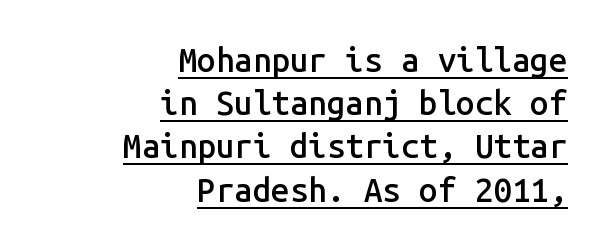
{"serif": "no", "italic": "no", "bold": "semi", "weight": "semibold", "width": "normal", "stroke_contrast": "low", "x_height": "medium", "monospaced": "yes", "underline": "yes", "align": "right", "line_spacing": "normal", "line_spacing_ratio": 1.31, "letter_spacing": "normal", "letter_spacing_em": 0.0, "glyph_px": 33}
